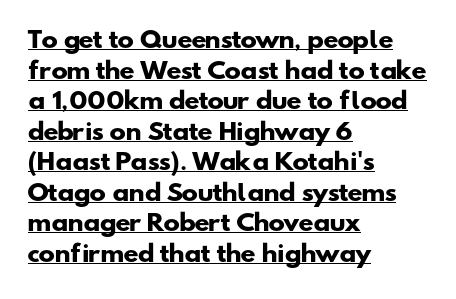
On the weight axis this lands at bold, roughly 700. All the whitespace from short lines collects on the right. Each word holds together tightly as a unit, with standard inter-letter gaps. Compared with typical paragraphs, the rows here are spaced about the same. A baseline rule has been typeset under these characters.
